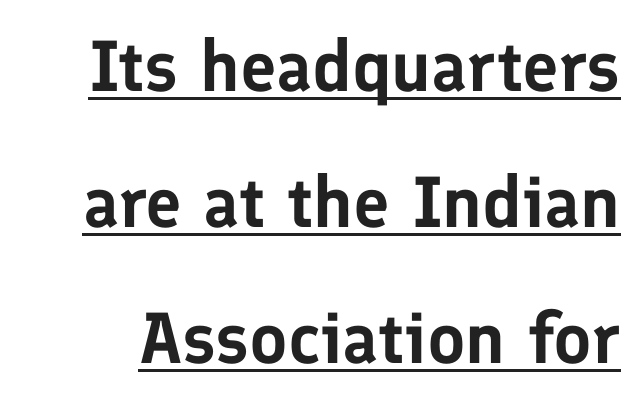
{"serif": "no", "italic": "no", "width": "normal", "stroke_contrast": "low", "x_height": "medium", "monospaced": "no", "underline": "yes", "line_spacing_ratio": 1.89, "letter_spacing": "normal", "letter_spacing_em": 0.0, "glyph_px": 72}
